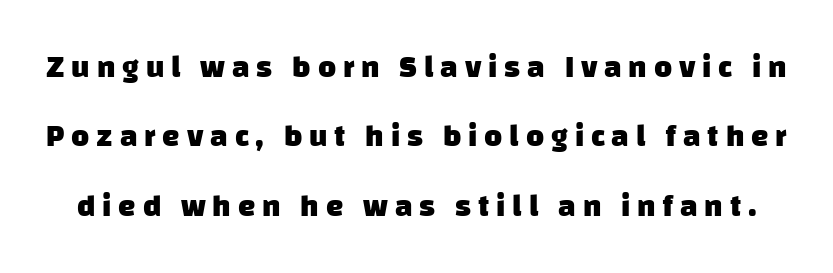
{"serif": "no", "bold": "yes", "weight": "heavy", "width": "normal", "stroke_contrast": "low", "x_height": "large", "monospaced": "no", "underline": "no", "line_spacing": "loose", "line_spacing_ratio": 2.24, "letter_spacing": "wide", "letter_spacing_em": 0.22, "glyph_px": 31}
